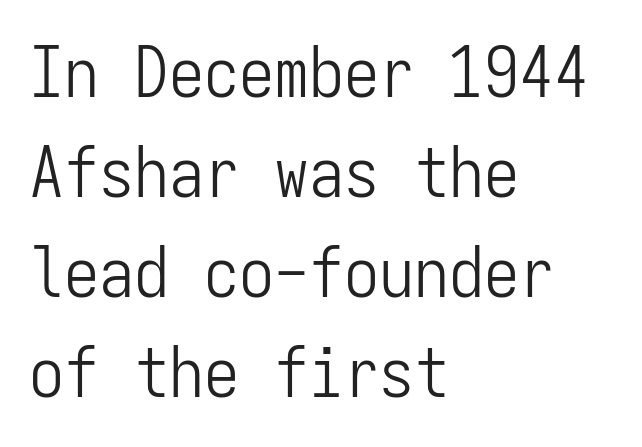
The image shows 70 px light, condensed sans-serif type, upright, monospaced; set left-aligned, normal line spacing (1.43x), normal letter spacing, not underlined; low stroke contrast and a medium x-height.
